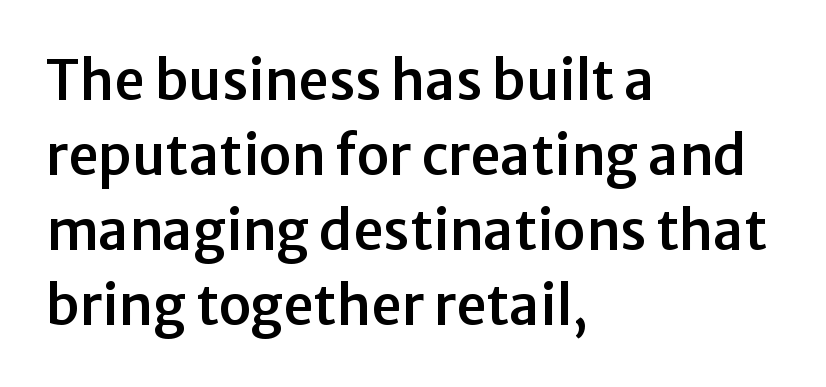
Q: Is the text italic (slanted)? A: No, it is upright.
Q: Is the typeface a serif or a sans-serif typeface? A: Sans-serif.
Q: Is the text underlined? A: No.
Q: How is the paragraph aligned? A: Left-aligned.
Q: Is the spacing between letters normal or unusually wide? A: Normal.
Q: Is the spacing between lines tight, normal or loose? A: Normal.
Q: Width (condensed, normal, or wide)? A: Normal.
Q: Stroke contrast? A: Low.
Q: x-height? A: Medium.
Q: Monospaced? A: No.
